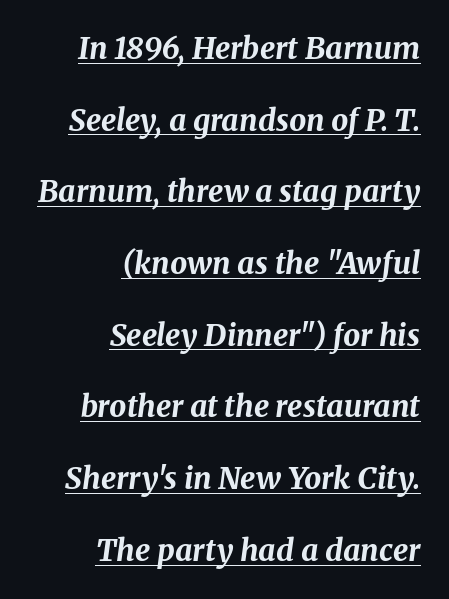
Q: Is the text bold? A: Yes.
Q: Is the text italic (slanted)? A: Yes, it leans right by about 8 degrees.
Q: Is the text underlined? A: Yes.
Q: How is the paragraph aligned? A: Right-aligned.
Q: Is the spacing between letters normal or unusually wide? A: Normal.
Q: Is the spacing between lines tight, normal or loose? A: Loose.
Q: Width (condensed, normal, or wide)? A: Normal.
Q: Stroke contrast? A: Medium.
Q: x-height? A: Medium.
Q: Monospaced? A: No.
